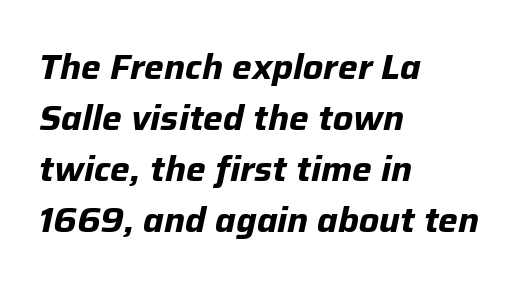
The image shows 35 px bold type, italic (leaning right); set left-aligned, normal line spacing (1.46x), normal letter spacing, not underlined; low stroke contrast and a medium x-height.
